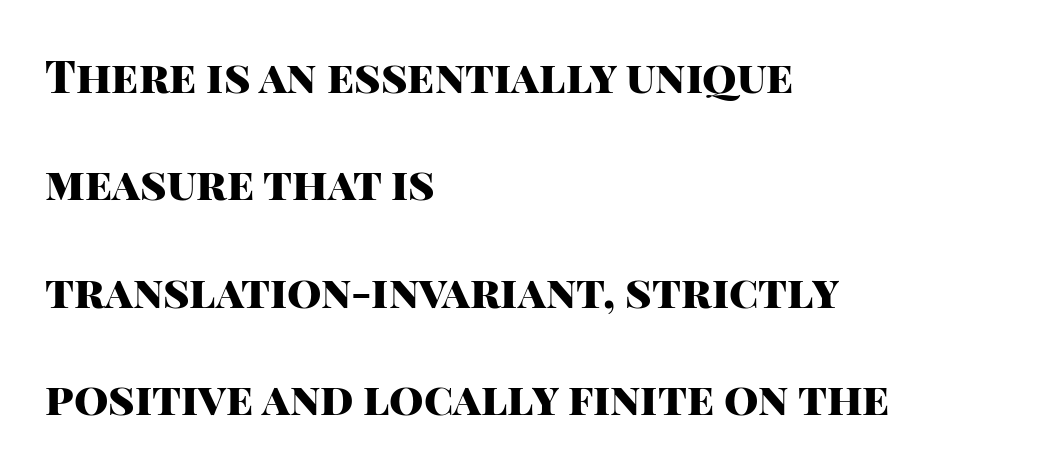
Does the type have serifs? No, each stem ends abruptly. What's the leading like? Stretched, with rows far apart. Reading down the block, your eye returns to a fixed left position each line. Is this a fixed-width face? No — the glyphs have proportional, varying widths. These lines carry a lot of weight — the face is fully bold. The typography opts for an upright posture over an oblique one.
